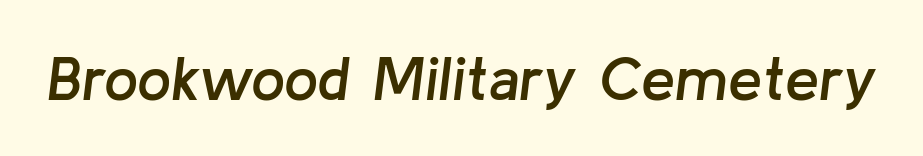
The image shows 61 px semibold type, italic (leaning right); set normal letter spacing, not underlined; low stroke contrast and a medium x-height.
